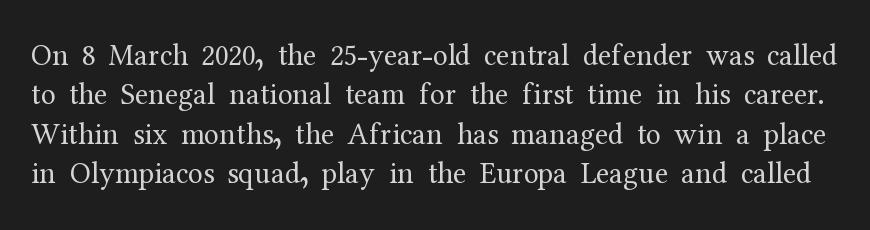
{"serif": "yes", "italic": "no", "bold": "no", "weight": "regular", "width": "normal", "stroke_contrast": "medium", "x_height": "medium", "monospaced": "no", "underline": "no", "line_spacing": "normal", "line_spacing_ratio": 1.31, "letter_spacing": "normal", "letter_spacing_em": 0.0, "glyph_px": 30}
